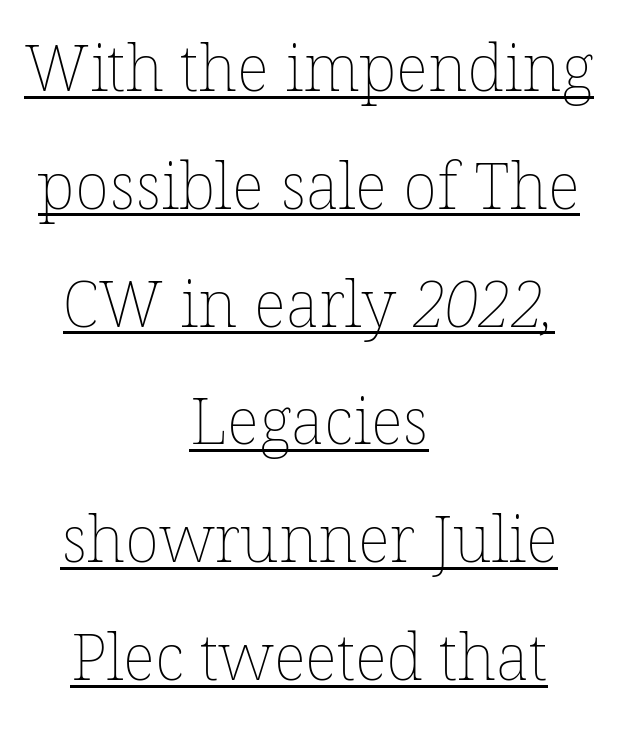
Each letter keeps its own natural width here, so spacing adapts to shape. Teacher's note: observe the equal gaps on both sides — that is centered alignment. Underline: present. Tracking value appears to be zero — textbook default spacing. Weight class: somewhere from thin through regular.
